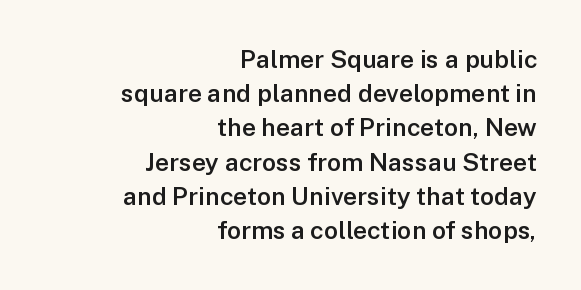
Q: Is the text bold? A: Semi-bold.
Q: Is the text italic (slanted)? A: No, it is upright.
Q: Is the text underlined? A: No.
Q: How is the paragraph aligned? A: Right-aligned.
Q: Is the spacing between letters normal or unusually wide? A: Normal.
Q: Is the spacing between lines tight, normal or loose? A: Normal.
